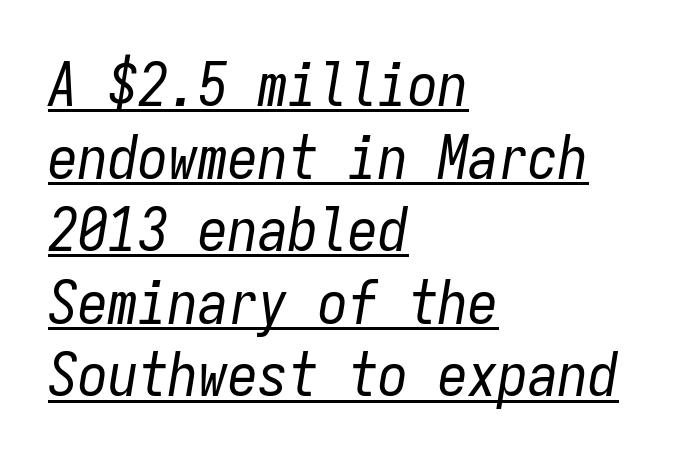
The image shows 60 px regular-weight, condensed type, italic (leaning right), monospaced; set left-aligned, line spacing 1.21x, normal letter spacing, underlined; low stroke contrast and a medium x-height.
